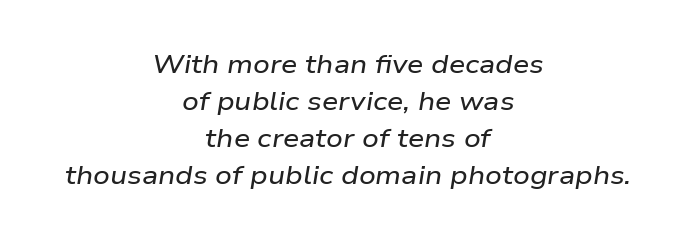
Is the letter spacing exaggerated? No — it looks like the ordinary default. The vertical gap from one line to the next is medium. When letters slant like this, we call the style italic. Glance below the letters and you will spot only blank space.
